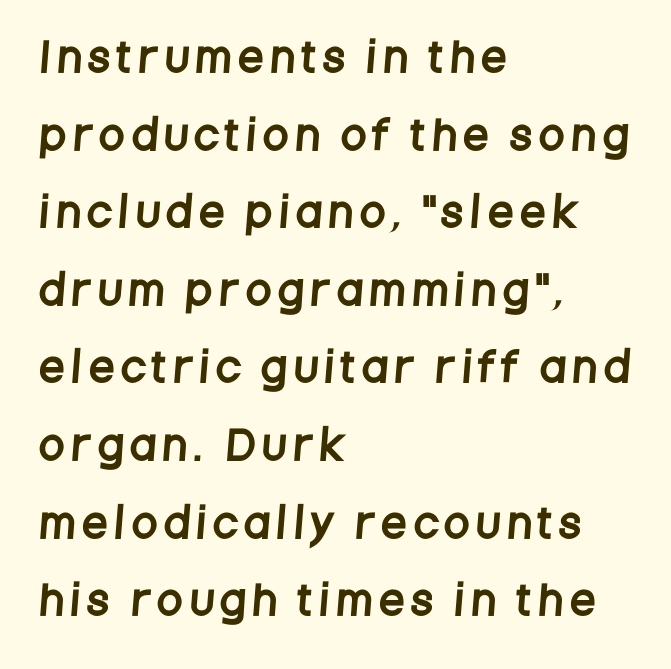
Each new line begins a long way beneath the previous one. The font family rendered here belongs to the sans-serif group. The zone under the glyphs is completely vacant. The letters advance in unequal steps, a hallmark of proportional type. Reading down the block, your eye returns to a fixed left position each line.
